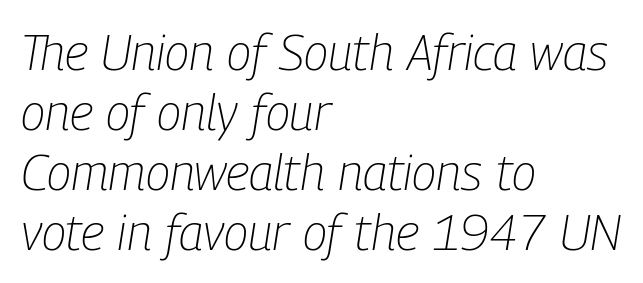
Summary of weight: not heavy and not bold. The compositor pushed each line to the left boundary. Decoration check: the copy has no underline. Looks like regular typesetting: each glyph gets only the width it needs. Slanted lettering throughout. The passage shown has conventional tracking throughout.
